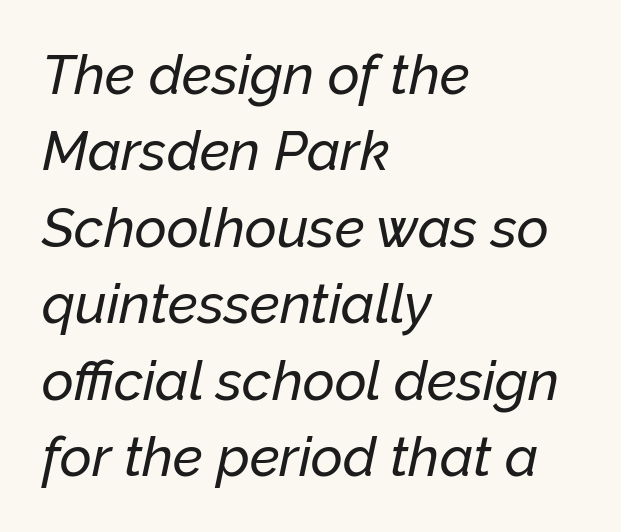
The rendering anchors every line to the left-hand side. The glyphs look as if they've been sheared to an angle. The vertical gap from one line to the next is medium. The letters advance in unequal steps, a hallmark of proportional type. Unmarked baselines from the first word to the last. The face used here is rendered with its standard letterfit.
